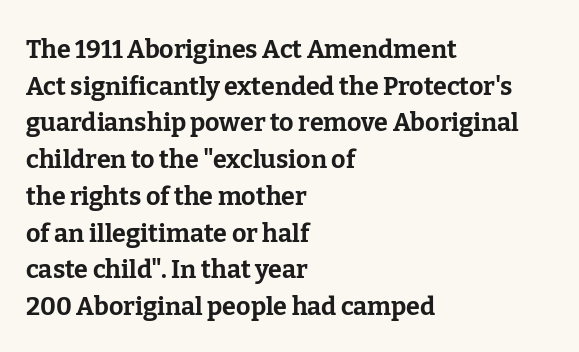
Compared with an ordinary text face, these strokes are far heavier — a full bold. Tall strokes in this sample are plumb rather than angled. Reading down the block, your eye returns to a fixed left position each line. The space directly below the letters is spotless. Leading matches the norm, producing a regular column. The type is set solid horizontally, with unmodified tracking.
